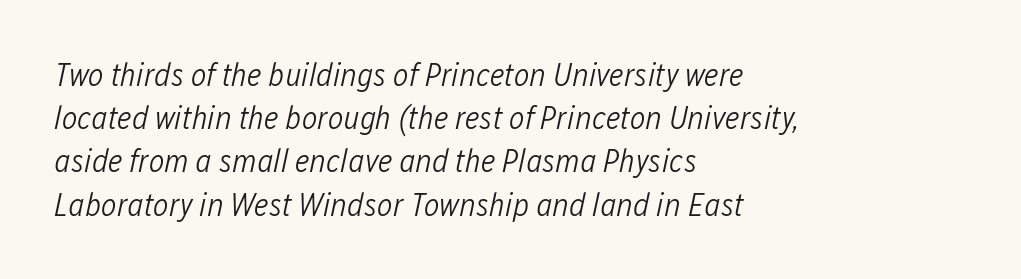
Q: Is the text bold? A: No.
Q: Is the text italic (slanted)? A: Yes, it leans right by about 12 degrees.
Q: Is the text underlined? A: No.
Q: How is the paragraph aligned? A: Left-aligned.
Q: Is the spacing between letters normal or unusually wide? A: Normal.
Q: Is the spacing between lines tight, normal or loose? A: Normal.
Q: Width (condensed, normal, or wide)? A: Condensed.
Q: Stroke contrast? A: Low.
Q: x-height? A: Medium.
Q: Monospaced? A: No.
